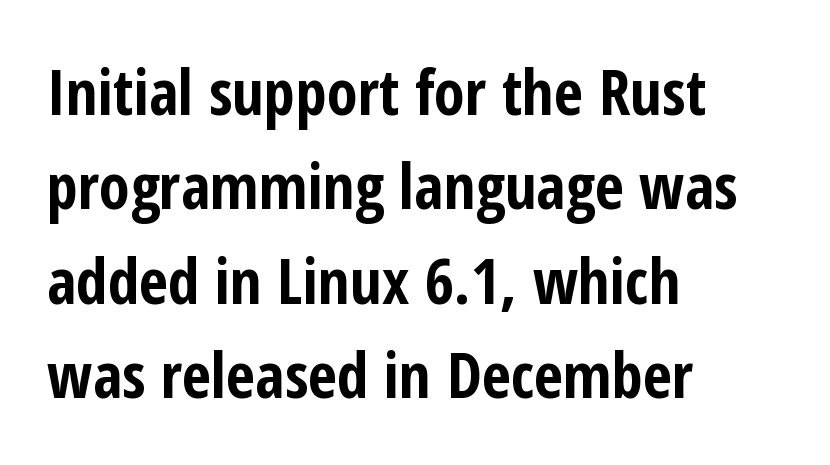
{"serif": "no", "italic": "no", "bold": "yes", "weight": "bold", "width": "condensed", "stroke_contrast": "low", "x_height": "medium", "monospaced": "no", "underline": "no", "align": "left", "line_spacing": "normal", "line_spacing_ratio": 1.5, "letter_spacing": "normal", "letter_spacing_em": 0.0, "glyph_px": 63}
